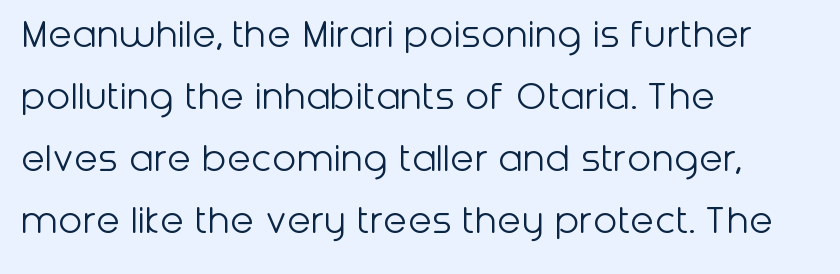
The image shows 44 px light sans-serif type, upright; set left-aligned, normal line spacing (1.41x), normal letter spacing, not underlined; low stroke contrast and a medium x-height.
